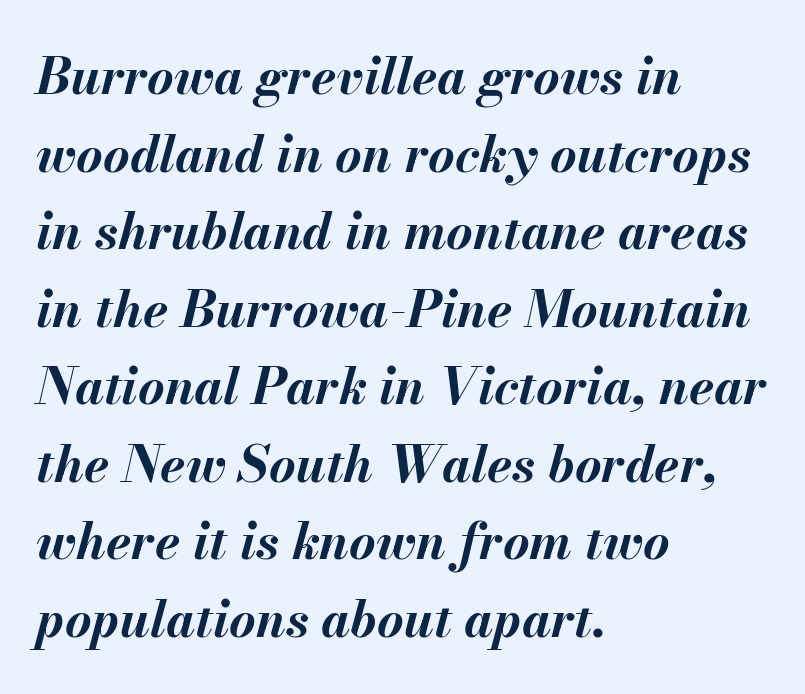
Q: Is the text bold? A: Yes.
Q: Is the text italic (slanted)? A: Yes, it leans right by about 13 degrees.
Q: Is the text underlined? A: No.
Q: How is the paragraph aligned? A: Left-aligned.
Q: Is the spacing between letters normal or unusually wide? A: Normal.
Q: Is the spacing between lines tight, normal or loose? A: Normal.
Q: Width (condensed, normal, or wide)? A: Normal.
Q: Stroke contrast? A: Medium.
Q: x-height? A: Small.
Q: Monospaced? A: No.
